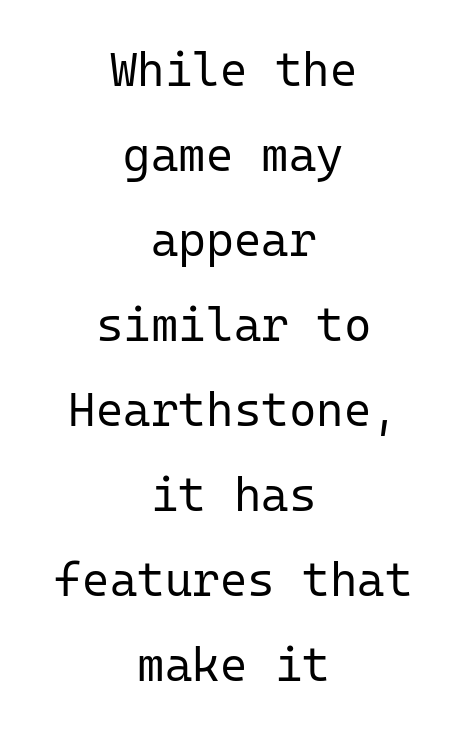
{"serif": "no", "italic": "no", "bold": "no", "weight": "regular", "width": "normal", "stroke_contrast": "low", "x_height": "medium", "monospaced": "yes", "underline": "no", "align": "center", "line_spacing_ratio": 1.81, "letter_spacing": "normal", "letter_spacing_em": 0.0, "glyph_px": 47}
